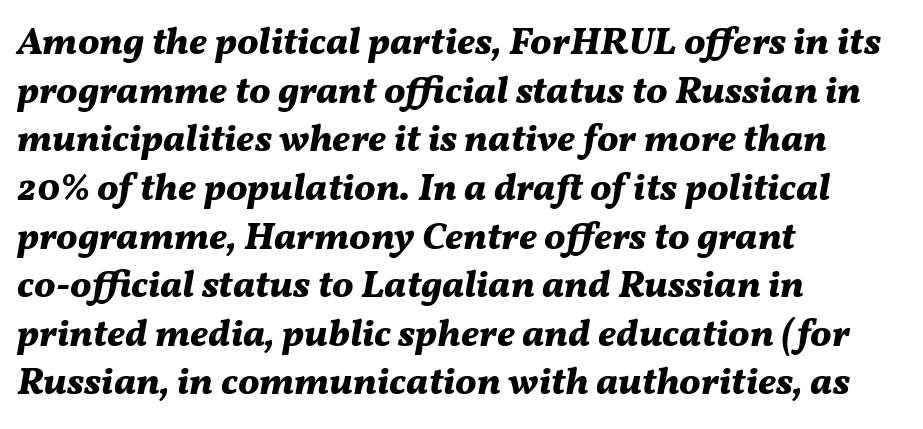
{"italic": "yes", "lean": "right", "slant_degrees": 11, "bold": "yes", "weight": "bold", "width": "normal", "stroke_contrast": "medium", "x_height": "medium", "monospaced": "no", "underline": "no", "align": "left", "line_spacing": "normal", "line_spacing_ratio": 1.28, "letter_spacing": "normal", "letter_spacing_em": 0.0, "glyph_px": 38}
